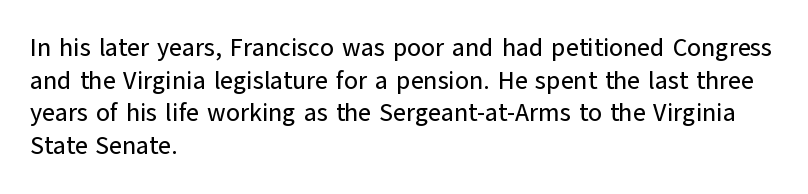
The image shows 25 px text type, upright; set left-aligned, normal line spacing (1.31x), normal letter spacing, not underlined.
